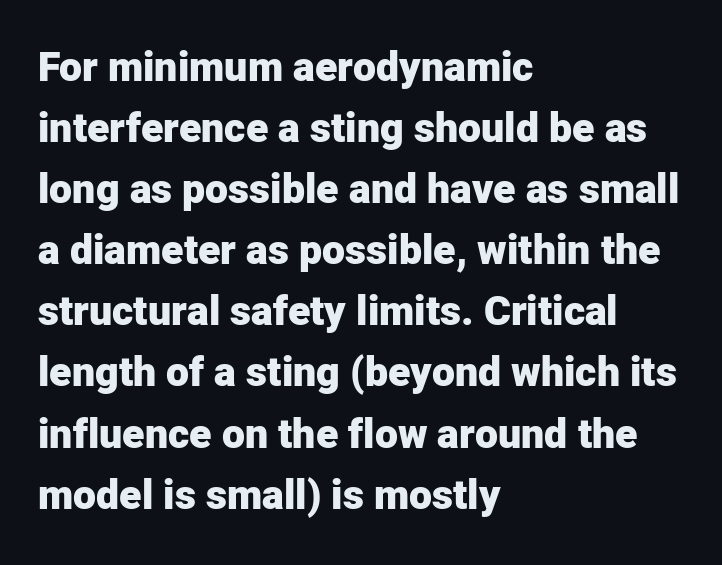
The image shows 41 px heavy sans-serif type, upright; set left-aligned, normal line spacing (1.49x), normal letter spacing, not underlined; low stroke contrast and a medium x-height.
